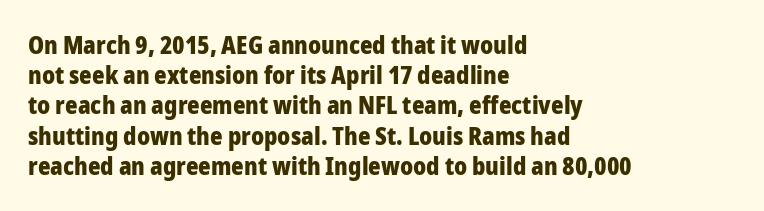
The image shows 24 px bold type, upright; set left-aligned, normal line spacing (1.26x), normal letter spacing, not underlined.
